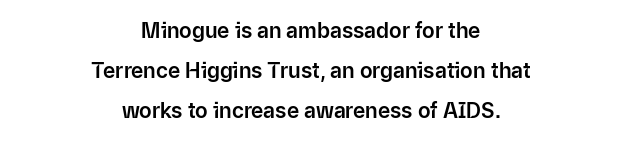
The image shows 21 px text type, upright; set centered, loose line spacing (1.9x), normal letter spacing, not underlined.
